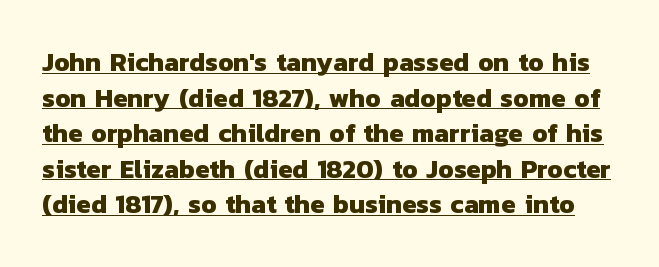
Students, observe the line beneath the letters — that is underlining. The block of text has a typical density, with ordinary space between rows. Is the letter spacing exaggerated? No — it looks like the ordinary default. The strokes are fattened all the way to bold.
